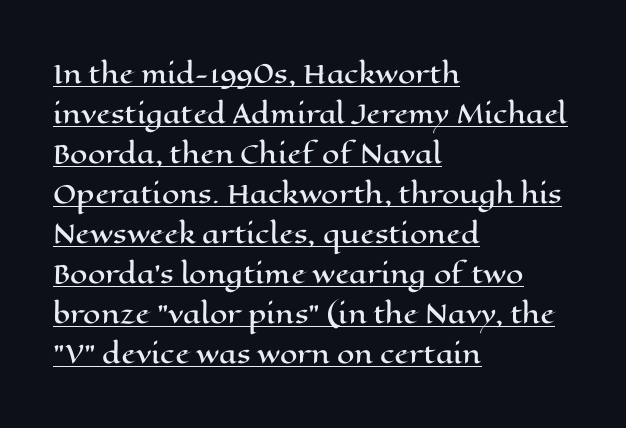
Tracking here is standard; glyphs follow each other at the usual distance. Tall strokes in this sample are plumb rather than angled. Reading down the block, your eye returns to a fixed left position each line. Check the space under the baseline: a stroke is drawn there.
